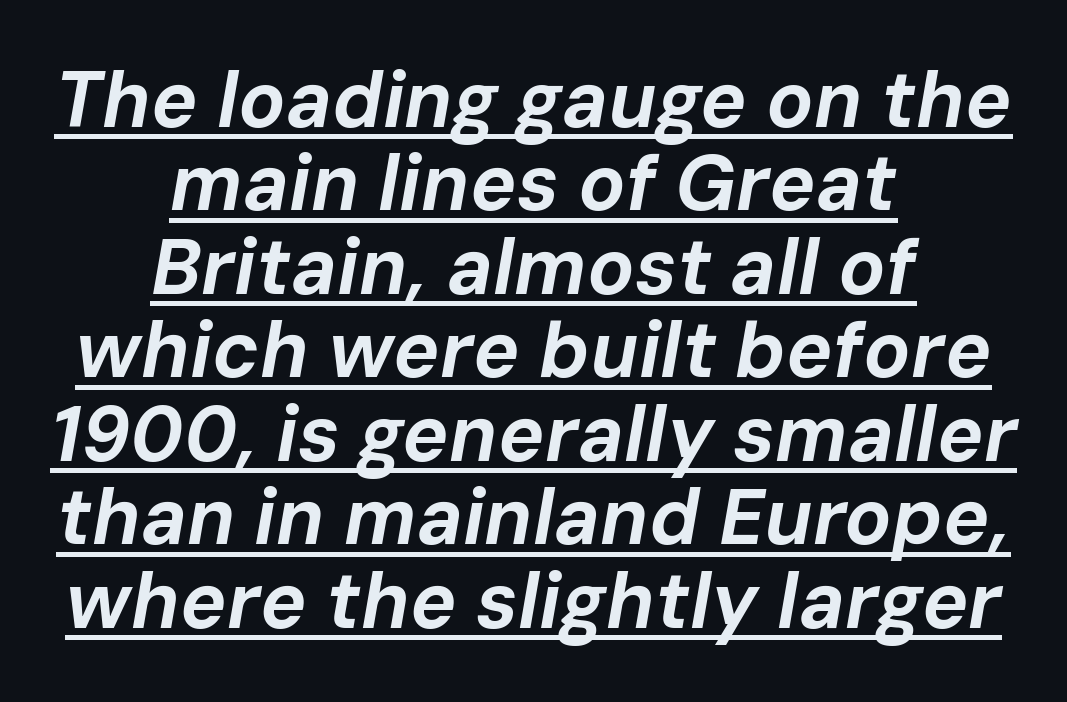
The image shows 78 px bold type, italic (leaning right); set centered, tight line spacing (1.07x), normal letter spacing, underlined; low stroke contrast and a medium x-height.
